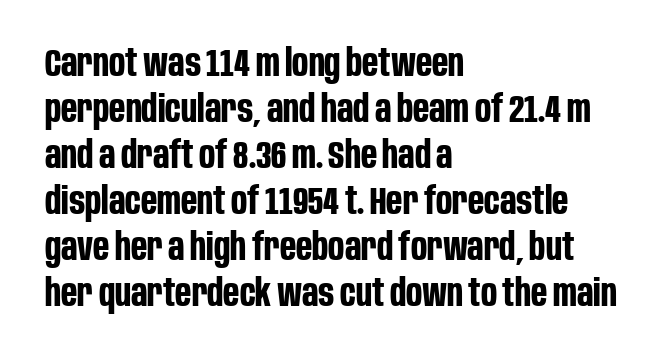
Q: Is the text bold? A: Yes.
Q: Is the text italic (slanted)? A: No, it is upright.
Q: Is the typeface a serif or a sans-serif typeface? A: Sans-serif.
Q: Is the text underlined? A: No.
Q: How is the paragraph aligned? A: Left-aligned.
Q: Is the spacing between letters normal or unusually wide? A: Normal.
Q: Width (condensed, normal, or wide)? A: Condensed.
Q: Stroke contrast? A: Low.
Q: x-height? A: Large.
Q: Monospaced? A: No.
